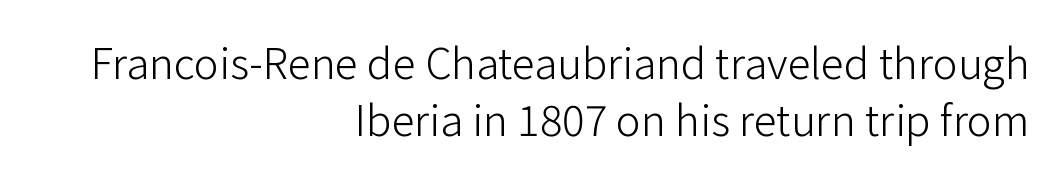
{"serif": "no", "italic": "no", "bold": "no", "weight": "light", "width": "normal", "stroke_contrast": "low", "x_height": "medium", "monospaced": "no", "underline": "no", "align": "right", "line_spacing": "normal", "line_spacing_ratio": 1.36, "letter_spacing": "normal", "letter_spacing_em": 0.0, "glyph_px": 42}
